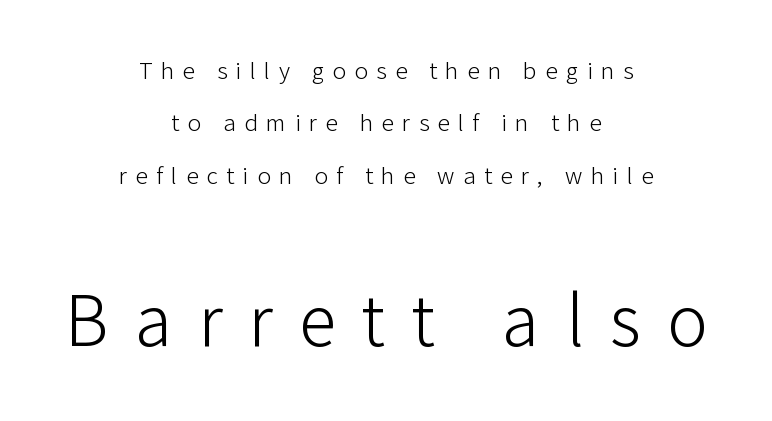
This is the regular roman posture of the typeface. No word sits above an underline. Bold? No — there's no thickening of the strokes. Type style note: lacks serifs.
